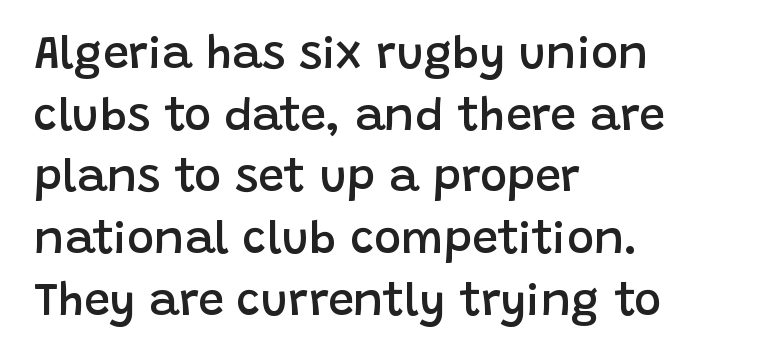
Letterform terminals end flat and unadorned throughout the passage. Letter spacing: default. This sample keeps an unexceptional amount of space between lines. Descender tails drop into unmarked territory.
